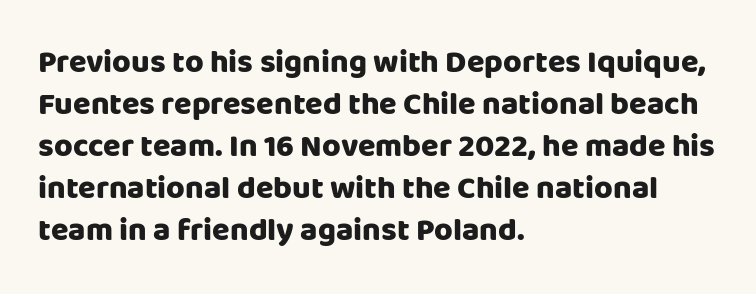
Q: Is the text bold? A: Yes.
Q: Is the text italic (slanted)? A: No, it is upright.
Q: Is the typeface a serif or a sans-serif typeface? A: Sans-serif.
Q: Is the text underlined? A: No.
Q: How is the paragraph aligned? A: Left-aligned.
Q: Is the spacing between letters normal or unusually wide? A: Normal.
Q: Is the spacing between lines tight, normal or loose? A: Normal.
Q: Width (condensed, normal, or wide)? A: Normal.
Q: Stroke contrast? A: Low.
Q: x-height? A: Large.
Q: Monospaced? A: No.
